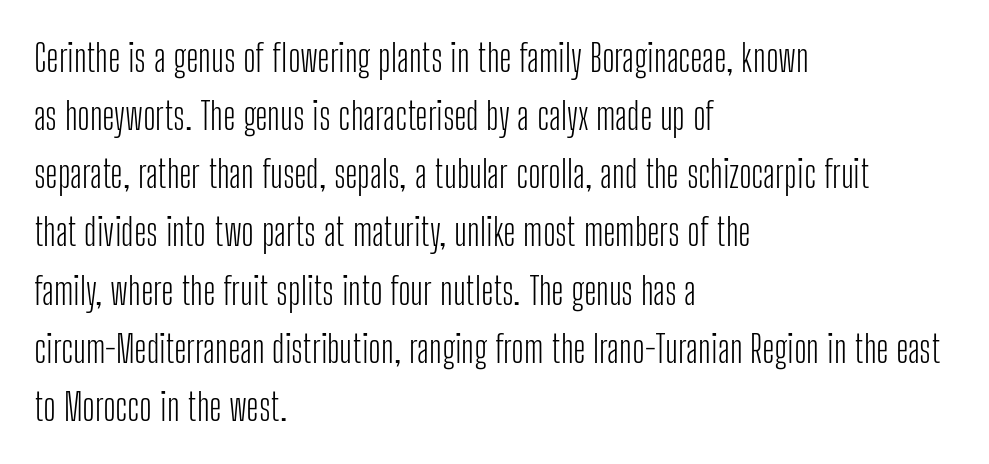
The image shows 38 px light, condensed sans-serif type, upright; set left-aligned, normal line spacing (1.53x), normal letter spacing, not underlined; low stroke contrast and a medium x-height.
